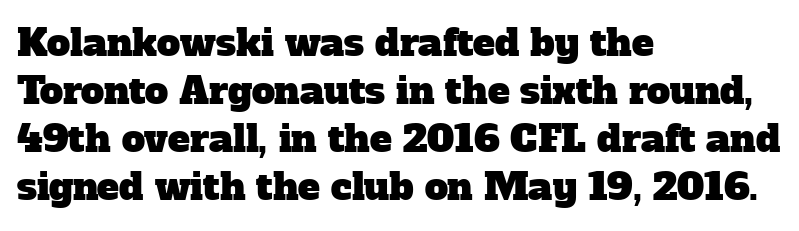
Honestly, there is no underline to notice here at all. Is the block centered? No — it sits flush against the left margin. Type style note: has serifs. The rendering uses natural spacing where letterforms have individual widths. Honestly, the row spacing looks completely unremarkable.
